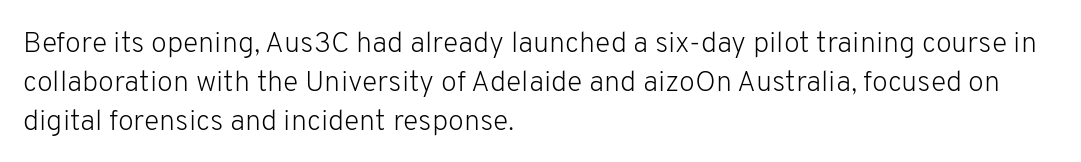
The image shows 29 px light sans-serif type, upright; set left-aligned, normal line spacing (1.34x), normal letter spacing, not underlined; low stroke contrast and a medium x-height.
